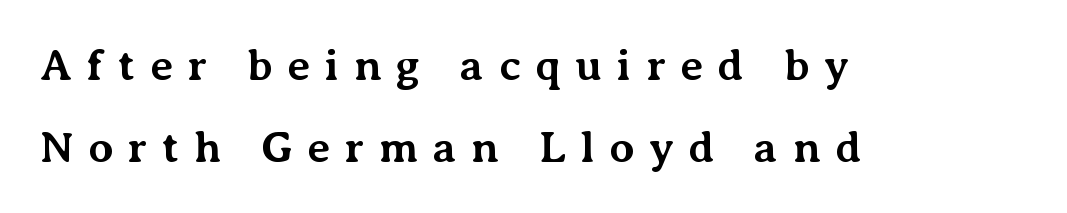
Q: Is the text bold? A: Yes.
Q: Is the text italic (slanted)? A: No, it is upright.
Q: Is the typeface a serif or a sans-serif typeface? A: Serif.
Q: Is the text underlined? A: No.
Q: How is the paragraph aligned? A: Left-aligned.
Q: Is the spacing between letters normal or unusually wide? A: Unusually wide.
Q: Width (condensed, normal, or wide)? A: Normal.
Q: Stroke contrast? A: Medium.
Q: x-height? A: Medium.
Q: Monospaced? A: No.
